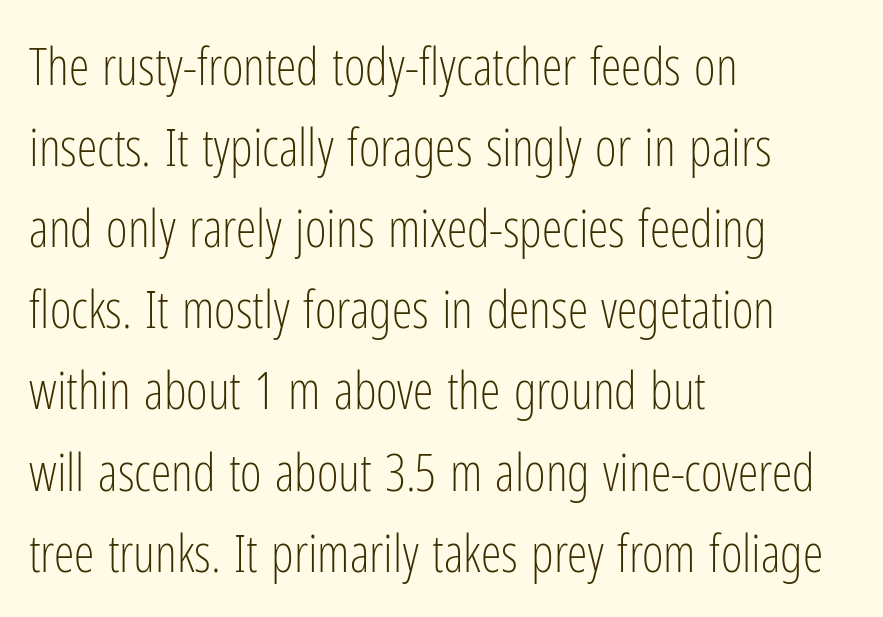
Each stroke keeps to a modest, everyday thickness or less. Rows of type keep a routine distance in the vertical direction. Underline: absent. The type sits square on the baseline with zero lean. The passage shown is typed in a proportional face where columns would drift. Each letter's strokes conclude bluntly, with no projecting serifs.
